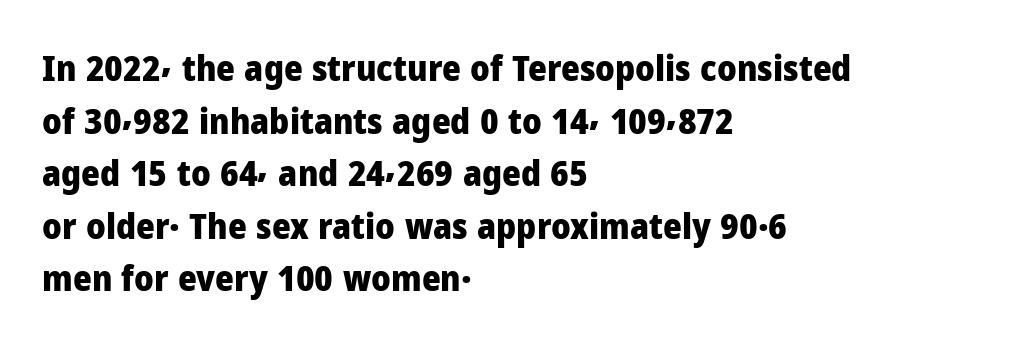
{"serif": "no", "italic": "no", "bold": "yes", "weight": "heavy", "width": "normal", "stroke_contrast": "low", "x_height": "medium", "monospaced": "no", "underline": "no", "align": "left", "line_spacing": "normal", "line_spacing_ratio": 1.46, "letter_spacing": "normal", "letter_spacing_em": 0.0, "glyph_px": 36}
